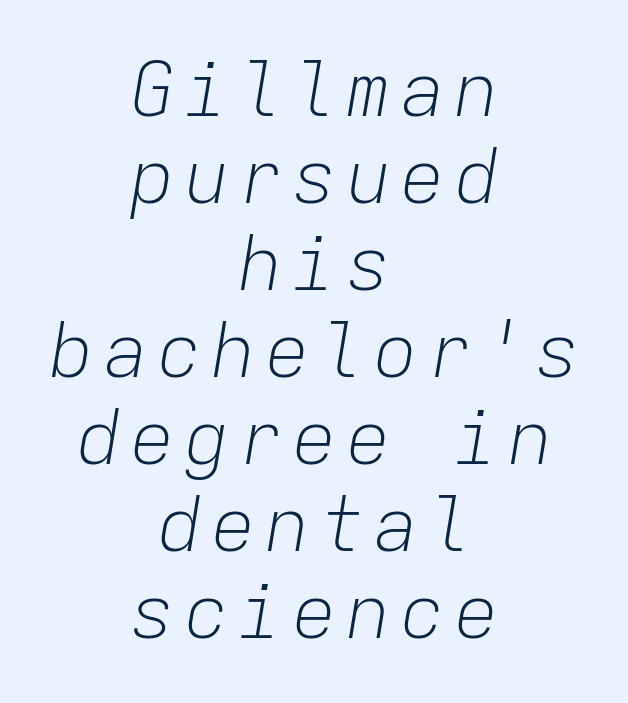
The image shows 75 px light type, italic (leaning right), monospaced; set centered, line spacing 1.16x, not underlined; low stroke contrast and a medium x-height.
